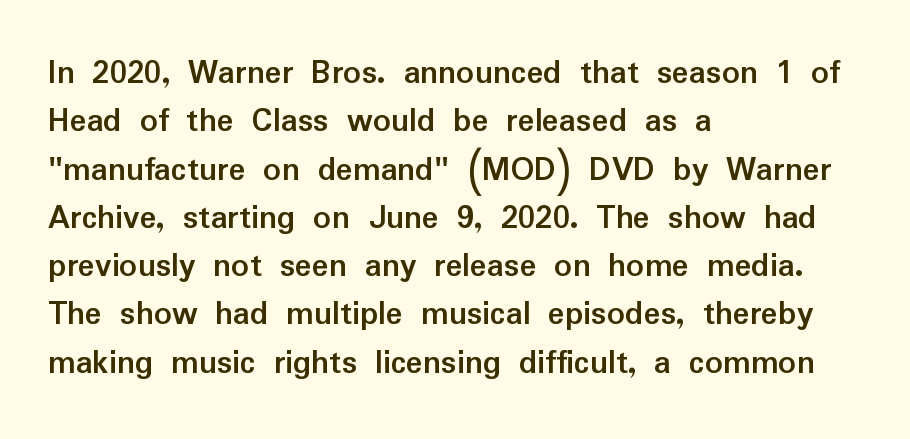
This rendering employs a face without finishing strokes, i.e., a sans-serif. Look at the tracking — it's just the regular setting, nothing added. These lines stack with their left ends in a neat column. Summary of weight: heavy, a full bold. Characters remain perfectly vertical along every line.
